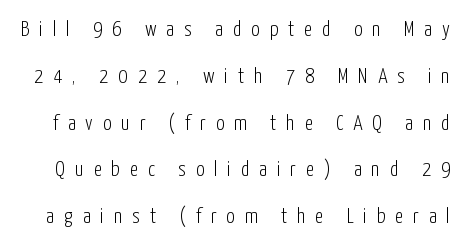
Q: Is the text bold? A: No.
Q: Is the text italic (slanted)? A: No, it is upright.
Q: Is the text underlined? A: No.
Q: Is the spacing between letters normal or unusually wide? A: Unusually wide.
Q: Is the spacing between lines tight, normal or loose? A: Loose.
